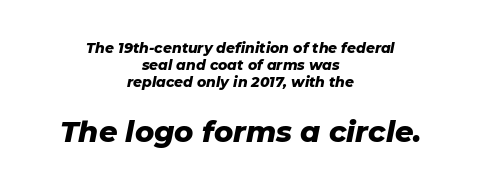
The image shows 29 px heavy type, italic (leaning right); set centered, line spacing 1.21x, normal letter spacing, not underlined; the second (bottom) block is 2.07x larger; low stroke contrast and a medium x-height.
